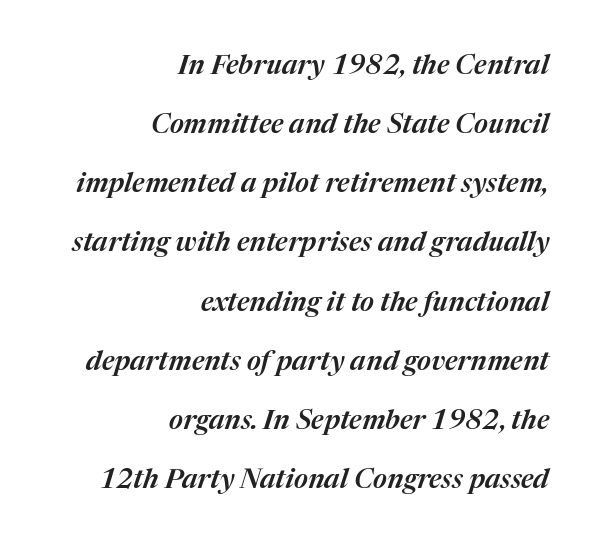
Q: Is the text italic (slanted)? A: Yes, it leans right by about 17 degrees.
Q: Is the text underlined? A: No.
Q: How is the paragraph aligned? A: Right-aligned.
Q: Is the spacing between letters normal or unusually wide? A: Normal.
Q: Is the spacing between lines tight, normal or loose? A: Loose.
